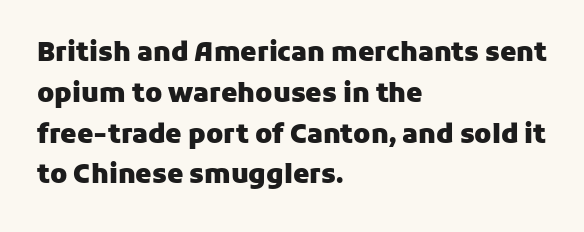
Q: Is the text bold? A: Yes.
Q: Is the text italic (slanted)? A: No, it is upright.
Q: Is the text underlined? A: No.
Q: How is the paragraph aligned? A: Left-aligned.
Q: Is the spacing between letters normal or unusually wide? A: Normal.
Q: Is the spacing between lines tight, normal or loose? A: Normal.
